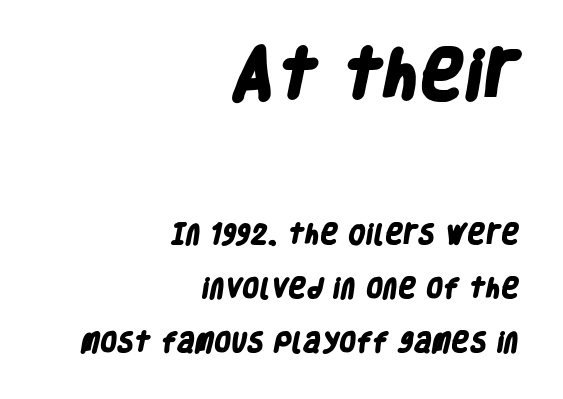
{"serif": "no", "bold": "yes", "weight": "heavy", "width": "condensed", "stroke_contrast": "low", "x_height": "large", "monospaced": "no", "underline": "no", "align": "right", "line_spacing": "loose", "line_spacing_ratio": 2.47, "letter_spacing": "normal", "letter_spacing_em": 0.0, "larger_block": "first", "size_ratio": 2.45, "glyph_px": 54}
